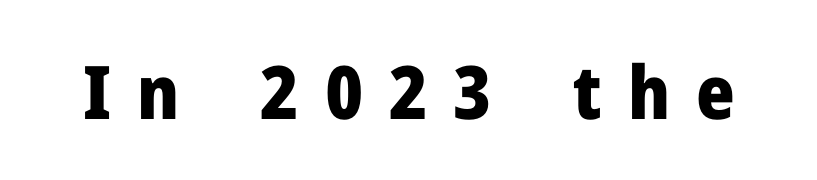
The specimen omits any rule beneath the text block's lines. The characters look thick and weighty, a clear bold. If you drew a line through each stem, it would be perfectly vertical. Nope, no serifs anywhere on these letters. Do the characters align in a grid? No, the font is proportional.
